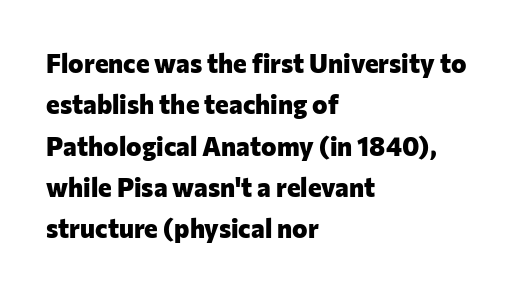
Q: Is the text bold? A: Yes.
Q: Is the text italic (slanted)? A: No, it is upright.
Q: Is the text underlined? A: No.
Q: How is the paragraph aligned? A: Left-aligned.
Q: Is the spacing between letters normal or unusually wide? A: Normal.
Q: Is the spacing between lines tight, normal or loose? A: Normal.
